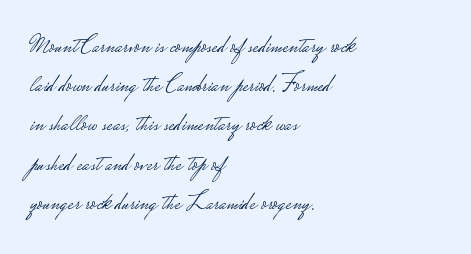
Is this a heavy cut? Hardly; it is regular or lighter. In CSS terms this would be text-align: left. Words appear dense and cohesive because spacing is normal. The gap between lines stays unmarked. Reading down the column, the eye jumps a familiar distance to each next line.
